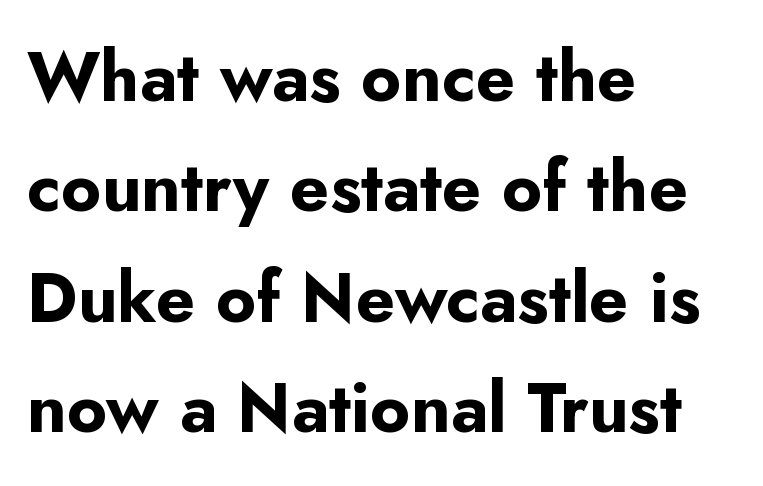
Q: Is the text bold? A: Yes.
Q: Is the text italic (slanted)? A: No, it is upright.
Q: Is the typeface a serif or a sans-serif typeface? A: Sans-serif.
Q: Is the text underlined? A: No.
Q: How is the paragraph aligned? A: Left-aligned.
Q: Is the spacing between letters normal or unusually wide? A: Normal.
Q: Is the spacing between lines tight, normal or loose? A: Normal.
Q: Width (condensed, normal, or wide)? A: Normal.
Q: Stroke contrast? A: Low.
Q: x-height? A: Small.
Q: Monospaced? A: No.
